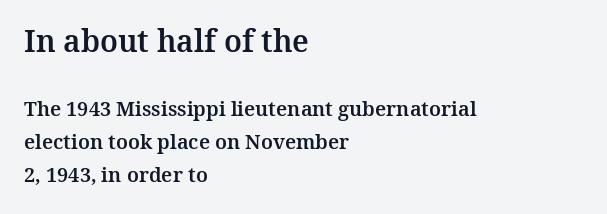
Q: Is the text italic (slanted)? A: No, it is upright.
Q: Is the typeface a serif or a sans-serif typeface? A: Serif.
Q: Is the text underlined? A: No.
Q: How is the paragraph aligned? A: Left-aligned.
Q: Is the spacing between letters normal or unusually wide? A: Normal.
Q: Is the spacing between lines tight, normal or loose? A: Normal.
Q: Which block of text is set in a larger size, the first (top) or the second (bottom)? A: The first (top) one.
Q: Width (condensed, normal, or wide)? A: Normal.
Q: Stroke contrast? A: Medium.
Q: x-height? A: Medium.
Q: Monospaced? A: No.
